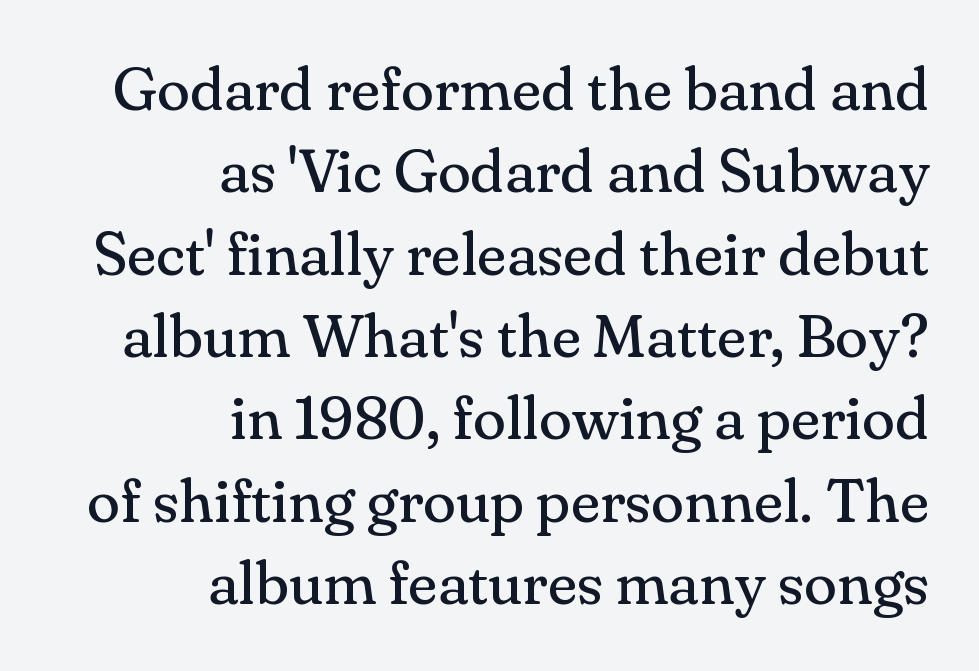
Character widths vary here, with narrow letters taking less room than wide ones. Standard letterfit; no display-style spreading of the glyphs. A light-to-regular cut is what we see here. What kind of face is this? One with serifs. Descender tails drop into unmarked territory. The rag falls on the left side of this text block.
